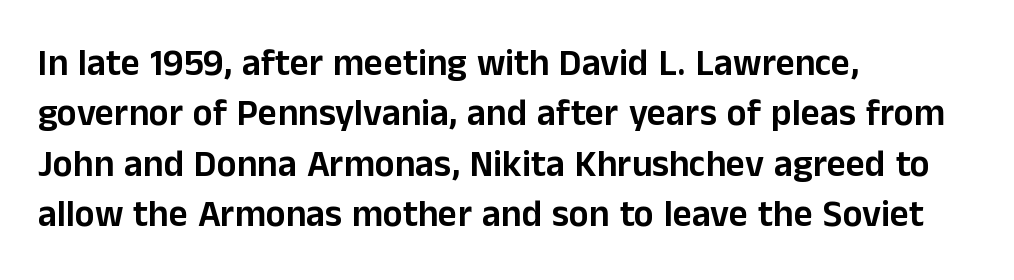
{"serif": "no", "italic": "no", "width": "normal", "stroke_contrast": "low", "x_height": "medium", "monospaced": "no", "underline": "no", "align": "left", "line_spacing": "normal", "line_spacing_ratio": 1.36, "letter_spacing": "normal", "letter_spacing_em": 0.0, "glyph_px": 37}
